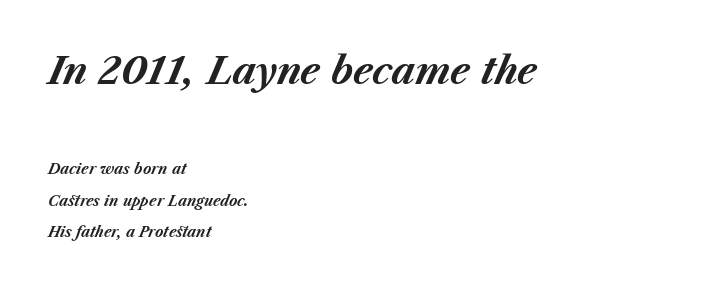
{"italic": "yes", "lean": "right", "slant_degrees": 23, "bold": "yes", "weight": "bold", "width": "normal", "stroke_contrast": "medium", "x_height": "medium", "monospaced": "no", "underline": "no", "align": "left", "line_spacing": "loose", "line_spacing_ratio": 2.24, "letter_spacing": "normal", "letter_spacing_em": 0.0, "larger_block": "first", "size_ratio": 2.64, "glyph_px": 37}
